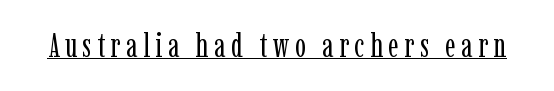
These glyphs show unthickened strokes, regular width or finer. A roman cut, with each character standing at attention. Here the designer chose a conventional face with non-uniform glyph widths. The glyphs are accompanied by a horizontal stroke just below them. Does the type have serifs? Yes, each stem ends in a small foot.
